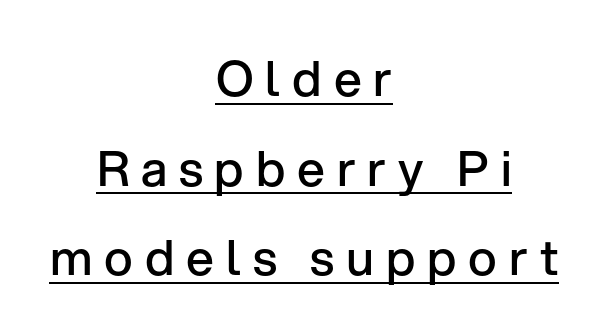
{"serif": "no", "italic": "no", "bold": "semi", "weight": "semibold", "width": "normal", "stroke_contrast": "low", "x_height": "medium", "monospaced": "no", "underline": "yes", "align": "center", "line_spacing_ratio": 1.83, "letter_spacing": "wide", "letter_spacing_em": 0.24, "glyph_px": 49}
